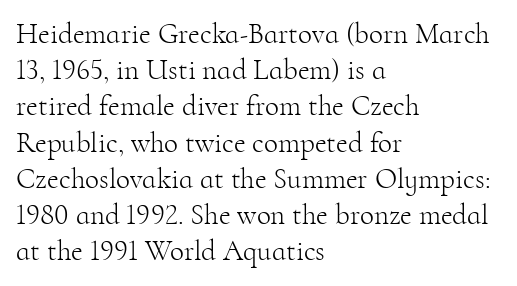
{"serif": "yes", "italic": "no", "bold": "no", "weight": "light", "width": "normal", "stroke_contrast": "high", "x_height": "small", "monospaced": "no", "underline": "no", "align": "left", "line_spacing": "normal", "line_spacing_ratio": 1.25, "letter_spacing": "normal", "letter_spacing_em": 0.0, "glyph_px": 29}
